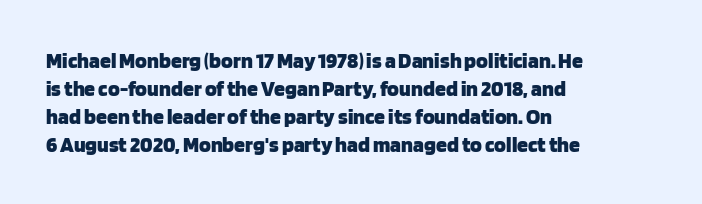
The image shows 22 px bold type, upright; set left-aligned, normal line spacing (1.27x), normal letter spacing, not underlined.
